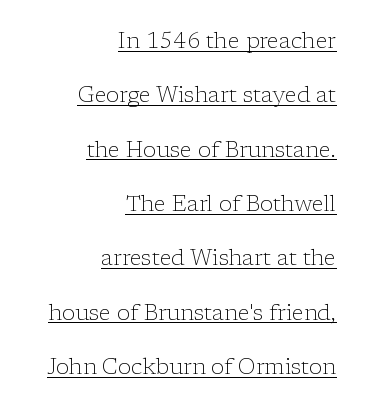
The image shows 22 px text type, upright; set right-aligned, loose line spacing (2.47x), normal letter spacing, underlined.
